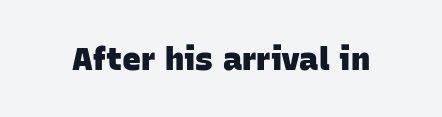
A bare baseline throughout the passage. What stands out about the letter spacing? Nothing — it is the standard amount. The letters advance in unequal steps, a hallmark of proportional type. A sans-serif font was chosen for this passage.
